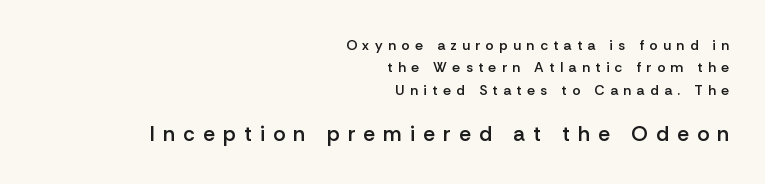
The image shows 21 px text type, upright; set right-aligned, normal line spacing (1.59x), unusually wide letter spacing (+0.39 em), not underlined; the second (bottom) block is 1.5x larger.
